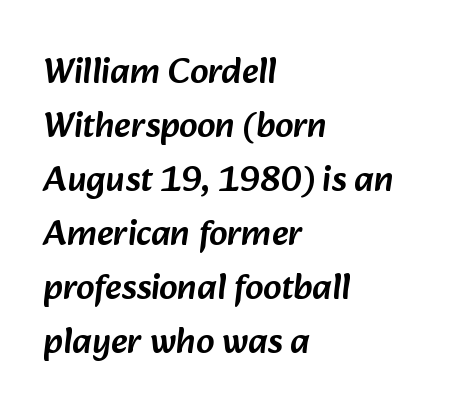
{"serif": "no", "width": "normal", "stroke_contrast": "low", "x_height": "medium", "monospaced": "no", "underline": "no", "align": "left", "line_spacing": "normal", "line_spacing_ratio": 1.5, "letter_spacing": "normal", "letter_spacing_em": 0.0, "glyph_px": 36}
